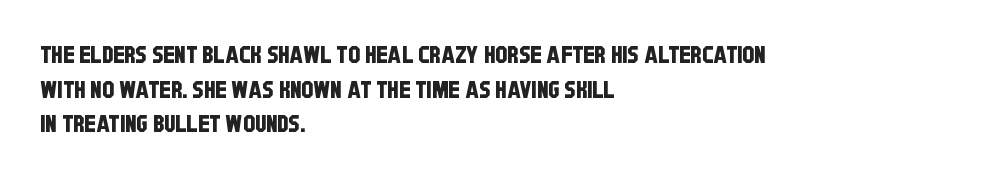
This sample uses plain, unmodified letter spacing. The text block is weighted toward the left margin, trailing off unevenly rightward. Letters rest on an invisible, unmarked baseline. Does the leading feel generous? No, just average.
